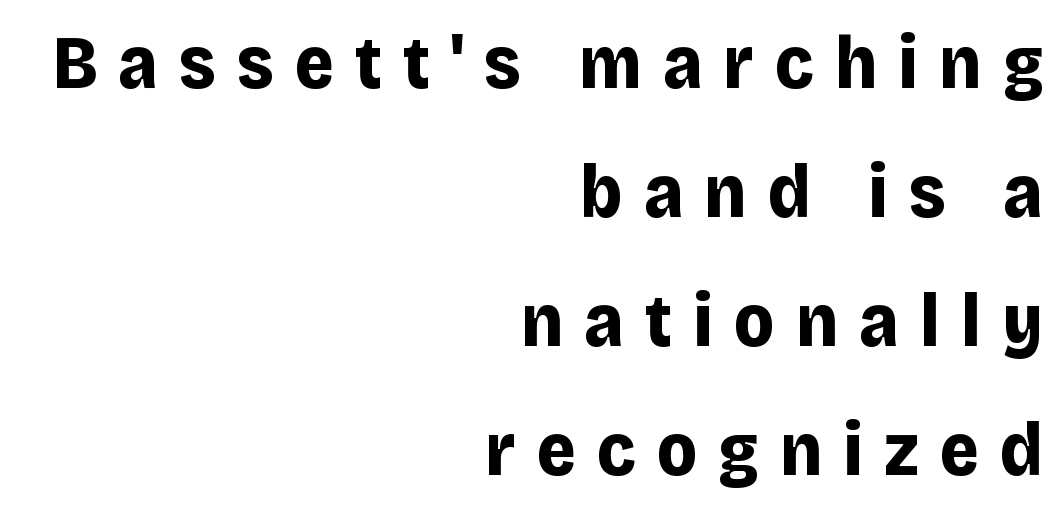
The lines are quadded right. The type sits square on the baseline with zero lean. The strokes are fattened all the way to bold. The glyphs in this specimen are sans serif.
